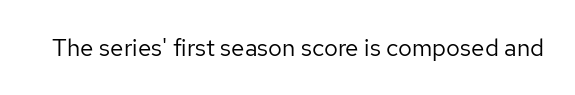
The image shows 24 px text type, upright; set normal letter spacing, not underlined.
